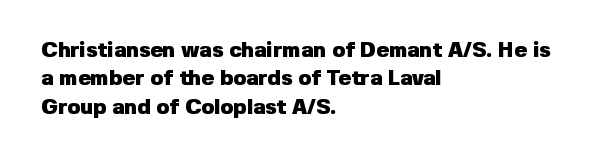
The image shows 21 px bold type, upright; set left-aligned, normal line spacing (1.35x), normal letter spacing, not underlined.
